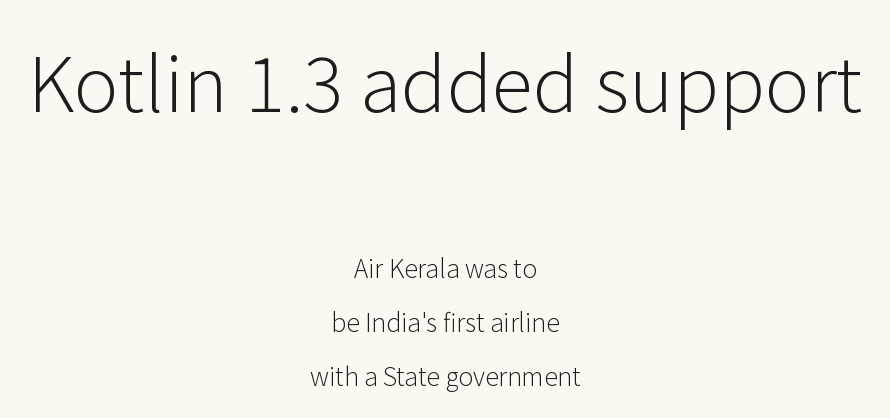
{"serif": "no", "italic": "no", "bold": "no", "weight": "light", "width": "normal", "stroke_contrast": "low", "x_height": "medium", "monospaced": "no", "underline": "no", "align": "center", "line_spacing": "loose", "line_spacing_ratio": 2.17, "letter_spacing": "normal", "letter_spacing_em": 0.0, "larger_block": "first", "size_ratio": 3.04, "glyph_px": 76}
